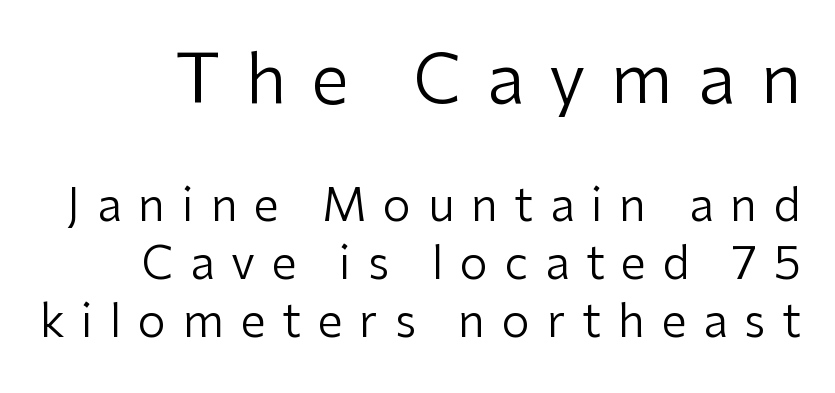
Q: Is the text bold? A: No.
Q: Is the text italic (slanted)? A: No, it is upright.
Q: Is the typeface a serif or a sans-serif typeface? A: Sans-serif.
Q: Is the text underlined? A: No.
Q: Is the spacing between letters normal or unusually wide? A: Unusually wide.
Q: Is the spacing between lines tight, normal or loose? A: Normal.
Q: Which block of text is set in a larger size, the first (top) or the second (bottom)? A: The first (top) one.
Q: Width (condensed, normal, or wide)? A: Normal.
Q: Stroke contrast? A: Low.
Q: x-height? A: Medium.
Q: Monospaced? A: No.
